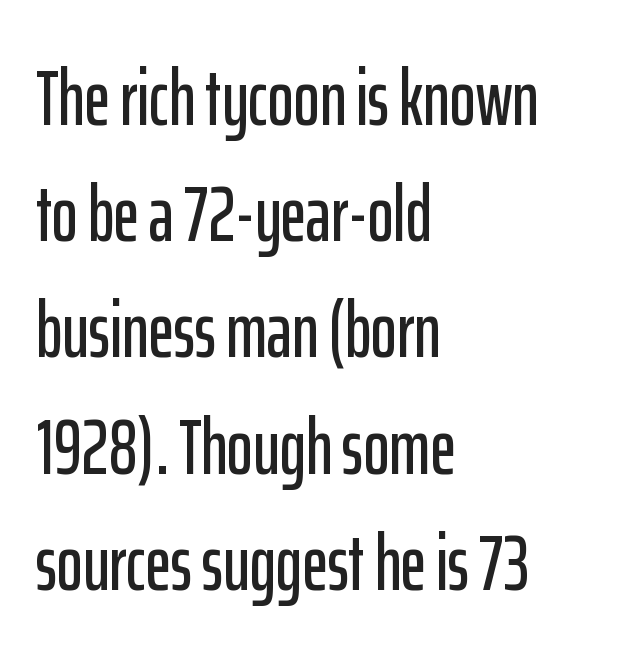
Q: Is the text italic (slanted)? A: No, it is upright.
Q: Is the typeface a serif or a sans-serif typeface? A: Sans-serif.
Q: Is the text underlined? A: No.
Q: How is the paragraph aligned? A: Left-aligned.
Q: Is the spacing between letters normal or unusually wide? A: Normal.
Q: Is the spacing between lines tight, normal or loose? A: Normal.
Q: Width (condensed, normal, or wide)? A: Condensed.
Q: Stroke contrast? A: Low.
Q: x-height? A: Medium.
Q: Monospaced? A: No.
